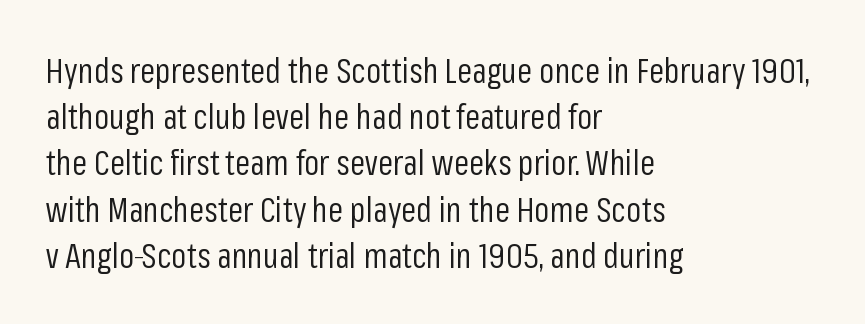
Q: Is the text bold? A: No.
Q: Is the text italic (slanted)? A: No, it is upright.
Q: Is the typeface a serif or a sans-serif typeface? A: Sans-serif.
Q: Is the text underlined? A: No.
Q: How is the paragraph aligned? A: Left-aligned.
Q: Is the spacing between letters normal or unusually wide? A: Normal.
Q: Is the spacing between lines tight, normal or loose? A: Normal.
Q: Width (condensed, normal, or wide)? A: Condensed.
Q: Stroke contrast? A: Low.
Q: x-height? A: Medium.
Q: Monospaced? A: No.
